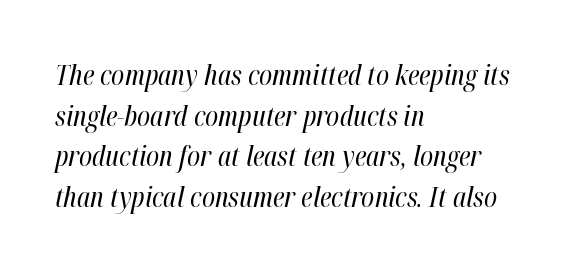
Quick note: underline off. The passage is arranged the way most books set body copy — flush left. Stroke thickness stays within the range of a standard reading face or lighter. The rendering uses natural spacing where letterforms have individual widths.
